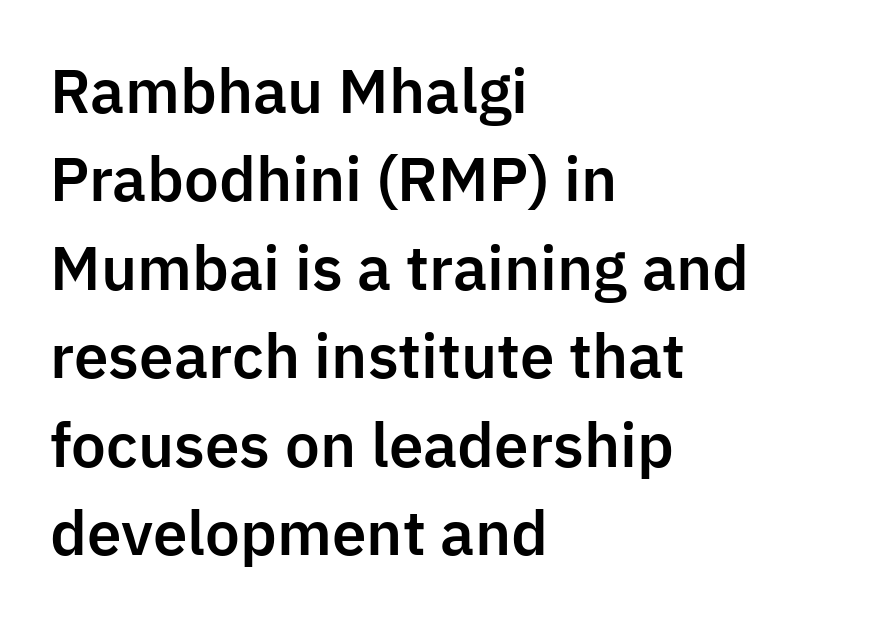
{"serif": "no", "italic": "no", "width": "normal", "stroke_contrast": "low", "x_height": "medium", "monospaced": "no", "underline": "no", "align": "left", "line_spacing": "normal", "line_spacing_ratio": 1.5, "letter_spacing": "normal", "letter_spacing_em": 0.0, "glyph_px": 59}
